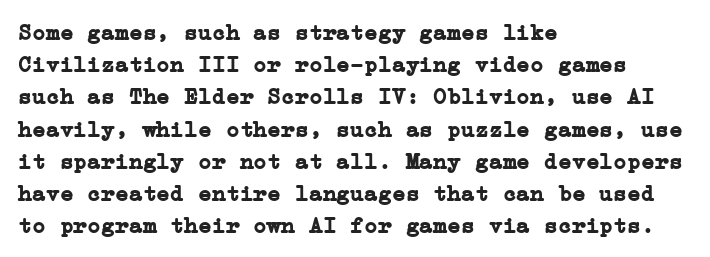
Q: Is the text bold? A: Yes.
Q: Is the text italic (slanted)? A: No, it is upright.
Q: Is the text underlined? A: No.
Q: How is the paragraph aligned? A: Left-aligned.
Q: Is the spacing between letters normal or unusually wide? A: Normal.
Q: Is the spacing between lines tight, normal or loose? A: Normal.
